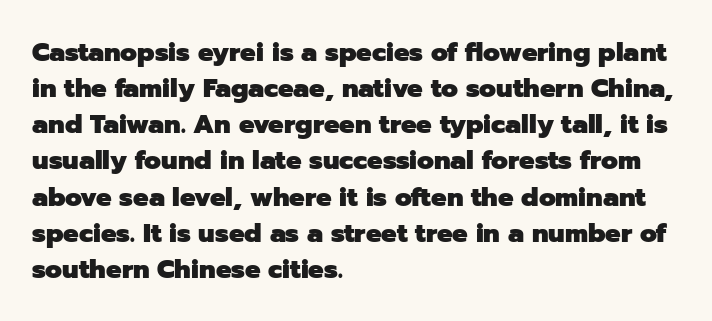
Q: Is the text bold? A: Yes.
Q: Is the text italic (slanted)? A: No, it is upright.
Q: Is the text underlined? A: No.
Q: How is the paragraph aligned? A: Left-aligned.
Q: Is the spacing between letters normal or unusually wide? A: Normal.
Q: Is the spacing between lines tight, normal or loose? A: Normal.
